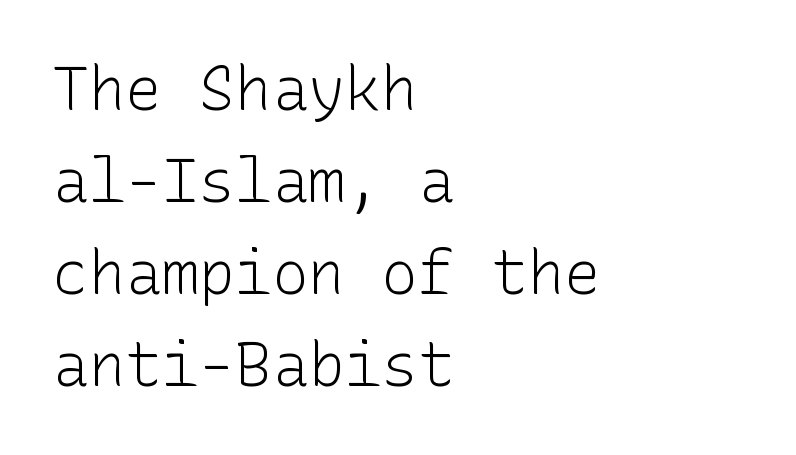
A student would call this left alignment; a typographer would say flush left, rag right. Each row of text sits above clean, open space. You can tell from the bare stems that sans-serif type was used. The line texture is even and compact thanks to regular tracking. The strokes carry an ordinary text weight at most.
